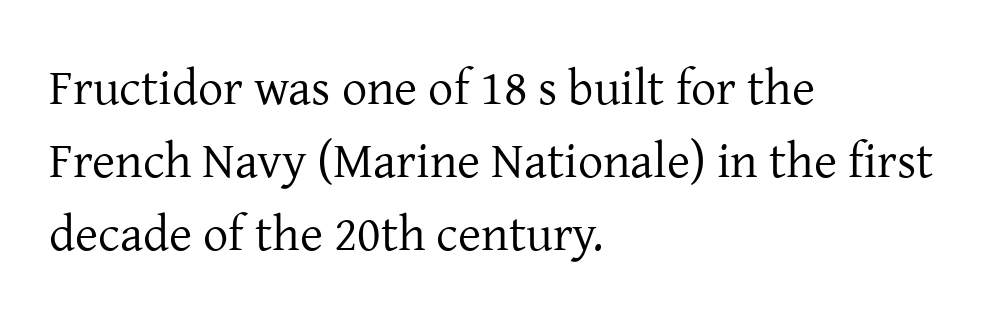
The image shows 50 px regular-weight serif type, upright; set left-aligned, normal line spacing (1.46x), normal letter spacing, not underlined; low stroke contrast and a medium x-height.
